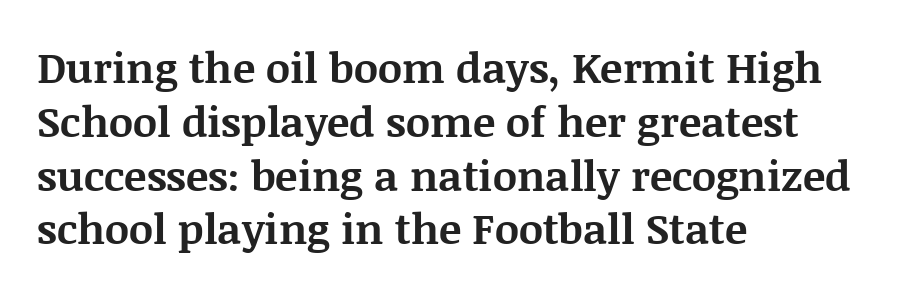
Q: Is the text bold? A: Yes.
Q: Is the text italic (slanted)? A: No, it is upright.
Q: Is the typeface a serif or a sans-serif typeface? A: Serif.
Q: Is the text underlined? A: No.
Q: How is the paragraph aligned? A: Left-aligned.
Q: Is the spacing between letters normal or unusually wide? A: Normal.
Q: Is the spacing between lines tight, normal or loose? A: Normal.
Q: Width (condensed, normal, or wide)? A: Normal.
Q: Stroke contrast? A: Medium.
Q: x-height? A: Large.
Q: Monospaced? A: No.
